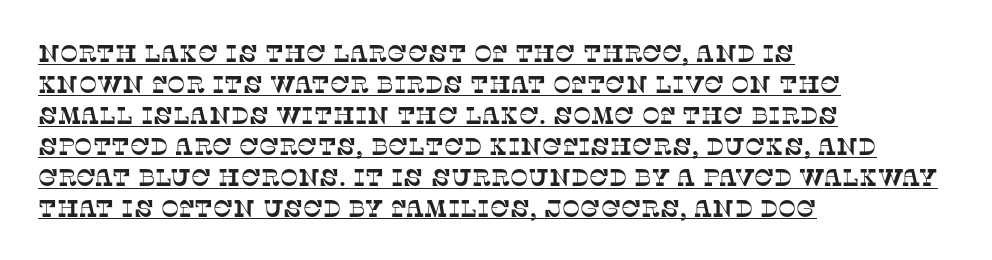
Q: Is the text underlined? A: Yes.
Q: How is the paragraph aligned? A: Left-aligned.
Q: Is the spacing between letters normal or unusually wide? A: Normal.
Q: Is the spacing between lines tight, normal or loose? A: Normal.
